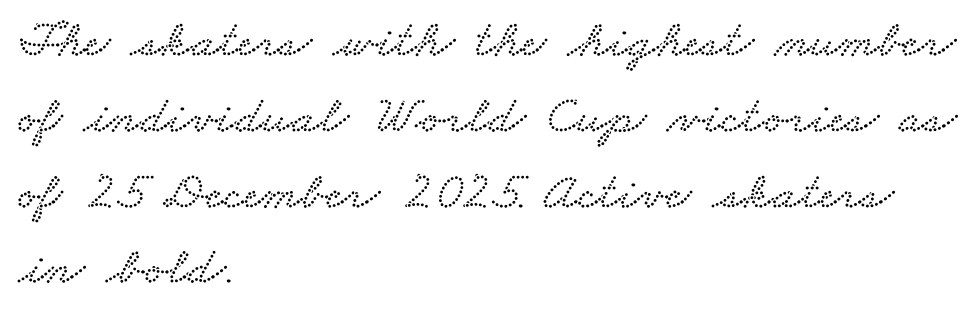
Q: Is the typeface a serif or a sans-serif typeface? A: Serif.
Q: Is the text underlined? A: No.
Q: How is the paragraph aligned? A: Left-aligned.
Q: Is the spacing between letters normal or unusually wide? A: Normal.
Q: Is the spacing between lines tight, normal or loose? A: Normal.
Q: Width (condensed, normal, or wide)? A: Wide.
Q: Stroke contrast? A: Low.
Q: x-height? A: Small.
Q: Monospaced? A: No.
